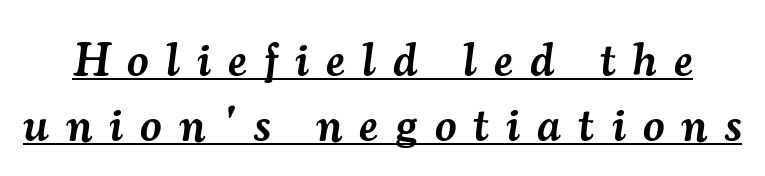
The image shows 47 px semibold serif type, italic (leaning right); set normal line spacing (1.38x), unusually wide letter spacing (+0.37 em), underlined; medium stroke contrast and a small x-height.
